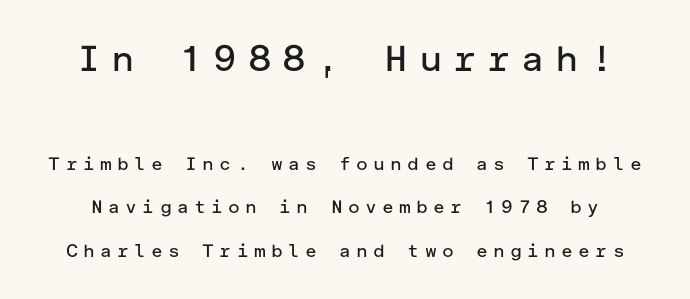
{"serif": "no", "italic": "no", "bold": "no", "weight": "regular", "width": "normal", "stroke_contrast": "low", "x_height": "medium", "underline": "no", "line_spacing": "loose", "line_spacing_ratio": 2.42, "letter_spacing": "wide", "letter_spacing_em": 0.29, "larger_block": "first", "size_ratio": 2.0, "glyph_px": 36}
